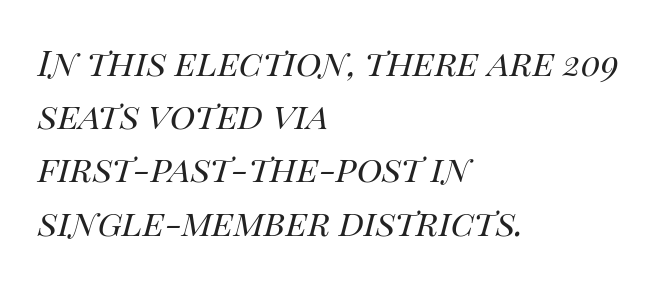
Q: Is the text bold? A: No.
Q: Is the text italic (slanted)? A: Yes, it leans right by about 14 degrees.
Q: Is the text underlined? A: No.
Q: How is the paragraph aligned? A: Left-aligned.
Q: Is the spacing between letters normal or unusually wide? A: Normal.
Q: Is the spacing between lines tight, normal or loose? A: Normal.
Q: Width (condensed, normal, or wide)? A: Normal.
Q: Stroke contrast? A: High.
Q: x-height? A: Large.
Q: Monospaced? A: No.
